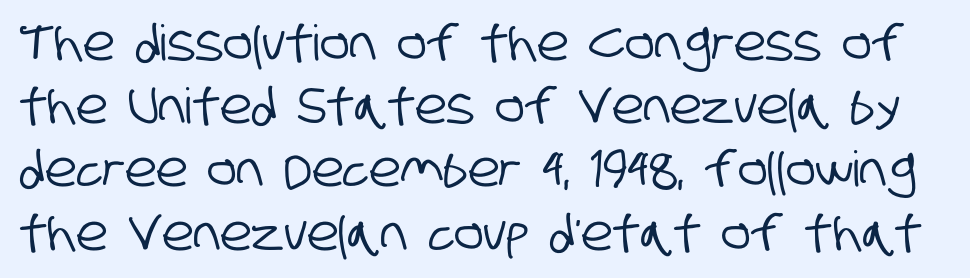
Q: Is the typeface a serif or a sans-serif typeface? A: Sans-serif.
Q: Is the text underlined? A: No.
Q: Is the spacing between letters normal or unusually wide? A: Normal.
Q: Is the spacing between lines tight, normal or loose? A: Normal.
Q: Width (condensed, normal, or wide)? A: Condensed.
Q: Stroke contrast? A: Low.
Q: x-height? A: Large.
Q: Monospaced? A: No.
